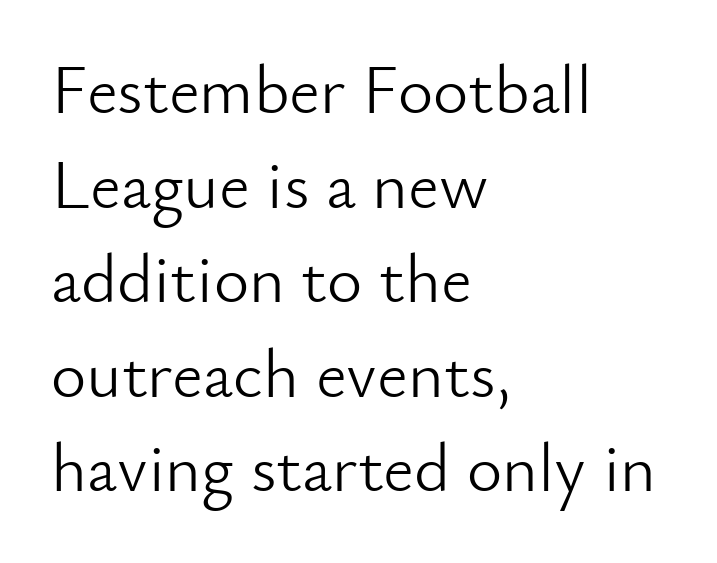
The image shows 68 px light sans-serif type, upright; set left-aligned, normal line spacing (1.39x), normal letter spacing, not underlined; low stroke contrast and a small x-height.
